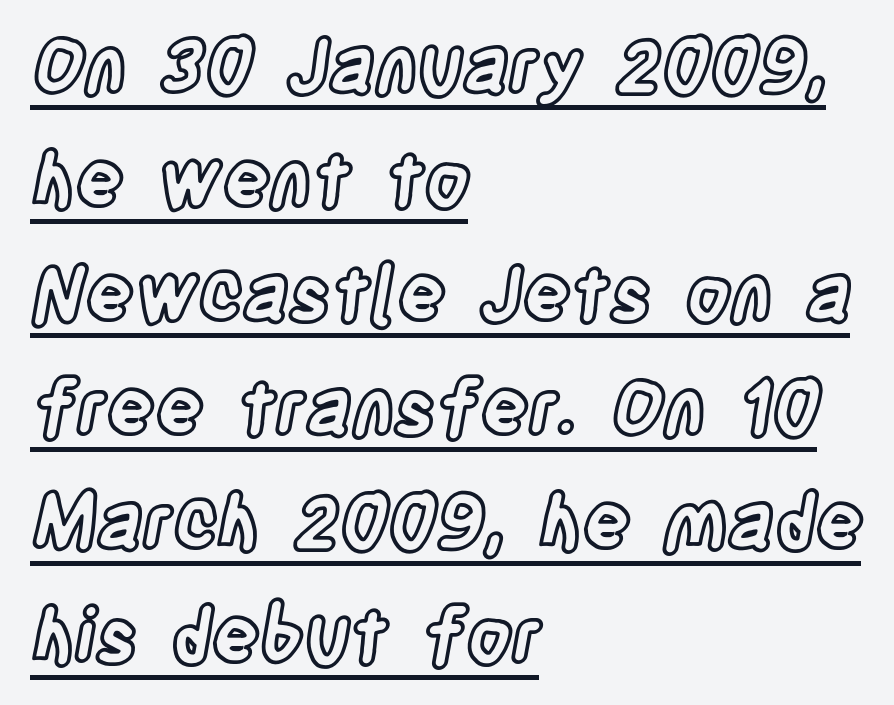
Vertically, the passage feels balanced, rows spaced as you'd expect. One-word summary of the alignment: left. Nobody touched the tracking dial on this one. The sample's only ornament is a line tracing under the words.
